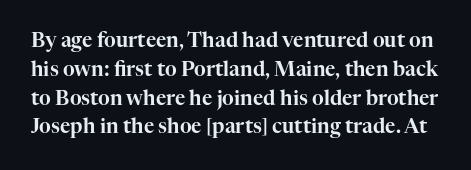
This rendering features lettering with no underline. The lines sit at an ordinary, default distance from one another. Honestly, the letter spacing is just normal — you wouldn't notice it. Do the letters lean? They stand straight.
